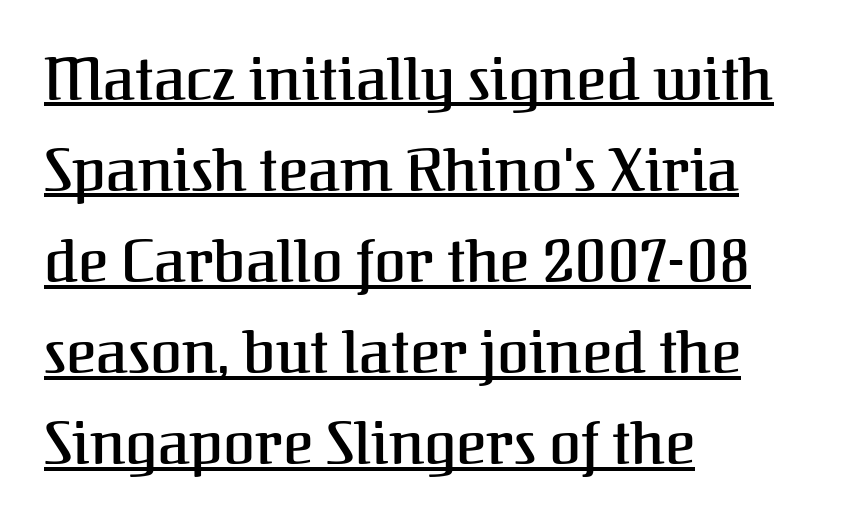
{"serif": "yes", "italic": "no", "width": "normal", "stroke_contrast": "medium", "x_height": "medium", "monospaced": "no", "underline": "yes", "align": "left", "line_spacing": "normal", "line_spacing_ratio": 1.57, "letter_spacing": "normal", "letter_spacing_em": 0.0, "glyph_px": 58}
